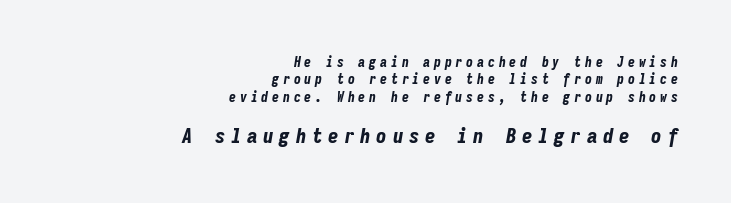
{"italic": "yes", "lean": "right", "slant_degrees": 9, "bold": "yes", "underline": "no", "align": "right", "line_spacing": "normal", "line_spacing_ratio": 1.25, "letter_spacing": "wide", "letter_spacing_em": 0.27, "larger_block": "second", "size_ratio": 1.5, "glyph_px": 21}
